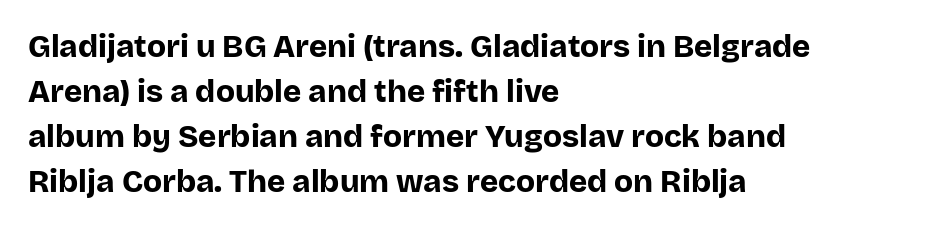
The image shows 31 px bold sans-serif type, upright; set left-aligned, normal line spacing (1.45x), normal letter spacing, not underlined; low stroke contrast and a large x-height.
